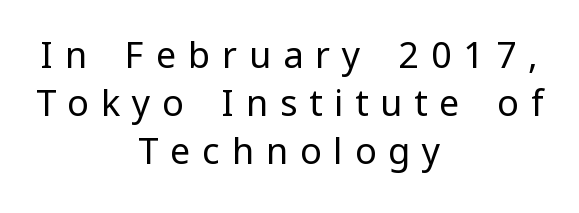
{"serif": "no", "italic": "no", "bold": "no", "weight": "regular", "width": "normal", "stroke_contrast": "low", "x_height": "medium", "monospaced": "no", "underline": "no", "align": "center", "line_spacing": "normal", "line_spacing_ratio": 1.34, "letter_spacing": "wide", "letter_spacing_em": 0.33, "glyph_px": 36}
